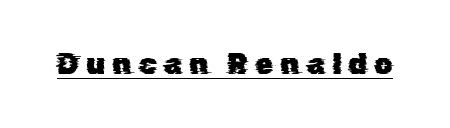
Q: Is the typeface a serif or a sans-serif typeface? A: Sans-serif.
Q: Is the text underlined? A: Yes.
Q: Is the spacing between letters normal or unusually wide? A: Unusually wide.
Q: Width (condensed, normal, or wide)? A: Normal.
Q: Stroke contrast? A: Low.
Q: x-height? A: Medium.
Q: Monospaced? A: No.
